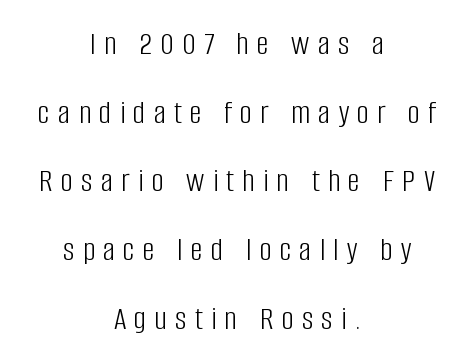
Is this a fixed-width face? No — the glyphs have proportional, varying widths. The face looks like a standard text weight, possibly lighter. The typeface chosen for these lines omits serifs. Horizontal alignment here is central, giving a formal, balanced look. Clear beneath every line of the passage. In terms of leading, this rendering errs on the spacious side.
